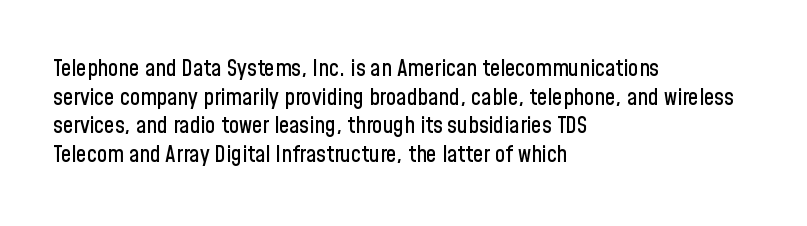
The image shows 23 px text type, upright; set left-aligned, normal line spacing (1.25x), normal letter spacing, not underlined.
